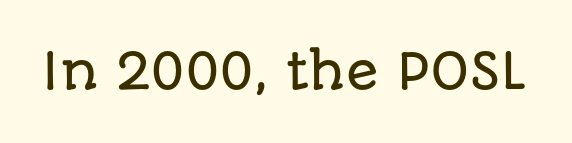
The image shows 48 px sans-serif type, upright; set normal letter spacing, not underlined; low stroke contrast and a large x-height.
